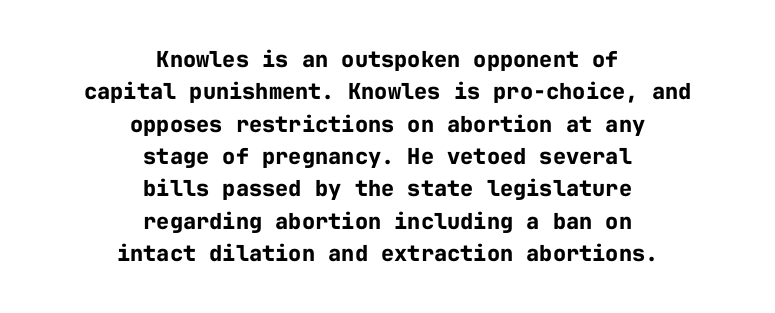
The image shows 22 px bold type, upright; set centered, normal line spacing (1.47x), normal letter spacing, not underlined.
